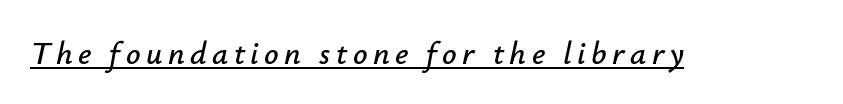
The image shows 32 px text type, italic (leaning right); set underlined; low stroke contrast and a small x-height.
